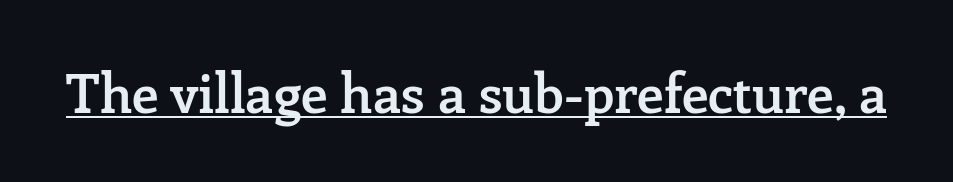
Q: Is the text bold? A: Semi-bold.
Q: Is the text italic (slanted)? A: No, it is upright.
Q: Is the typeface a serif or a sans-serif typeface? A: Serif.
Q: Is the text underlined? A: Yes.
Q: Is the spacing between letters normal or unusually wide? A: Normal.
Q: Width (condensed, normal, or wide)? A: Normal.
Q: Stroke contrast? A: Low.
Q: x-height? A: Medium.
Q: Monospaced? A: No.
